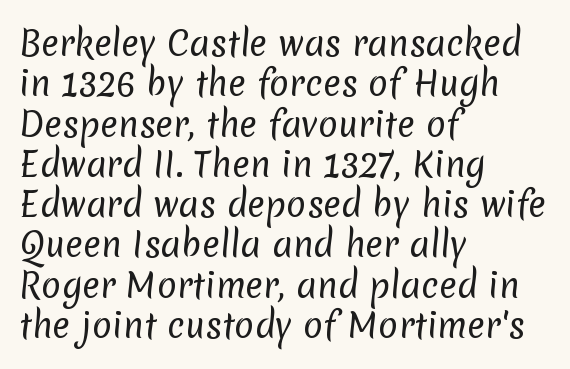
{"serif": "no", "bold": "no", "weight": "regular", "width": "normal", "stroke_contrast": "low", "x_height": "medium", "monospaced": "no", "underline": "no", "align": "left", "line_spacing_ratio": 1.22, "letter_spacing": "normal", "letter_spacing_em": 0.0, "glyph_px": 33}
